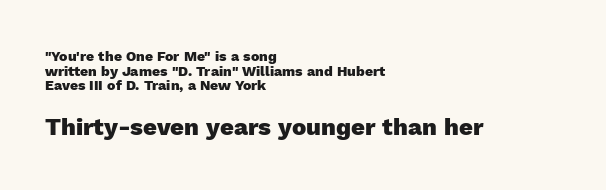
The image shows 24 px bold type, upright; set left-aligned, tight line spacing (1.05x), normal letter spacing, not underlined; the second (bottom) block is 1.71x larger.
